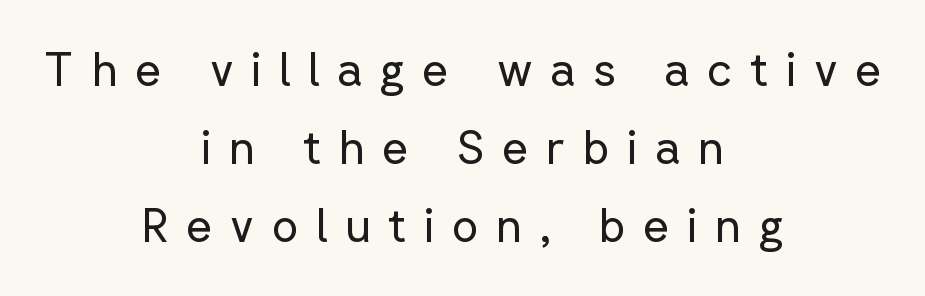
{"serif": "no", "italic": "no", "bold": "no", "weight": "regular", "width": "normal", "stroke_contrast": "low", "x_height": "medium", "monospaced": "no", "underline": "no", "align": "center", "line_spacing": "normal", "line_spacing_ratio": 1.7, "letter_spacing": "wide", "letter_spacing_em": 0.38, "glyph_px": 46}
